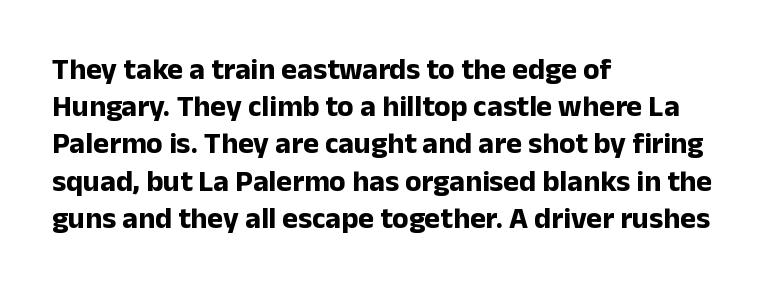
Strong, thick strokes mark this as bold type. You can tell it's not italic because the verticals are truly vertical. Unlike a traditional serif, this face leaves its strokes unadorned. Do the characters align in a grid? No, the font is proportional. Is the letter spacing exaggerated? No — it looks like the ordinary default. Bare-footed words on every line.
